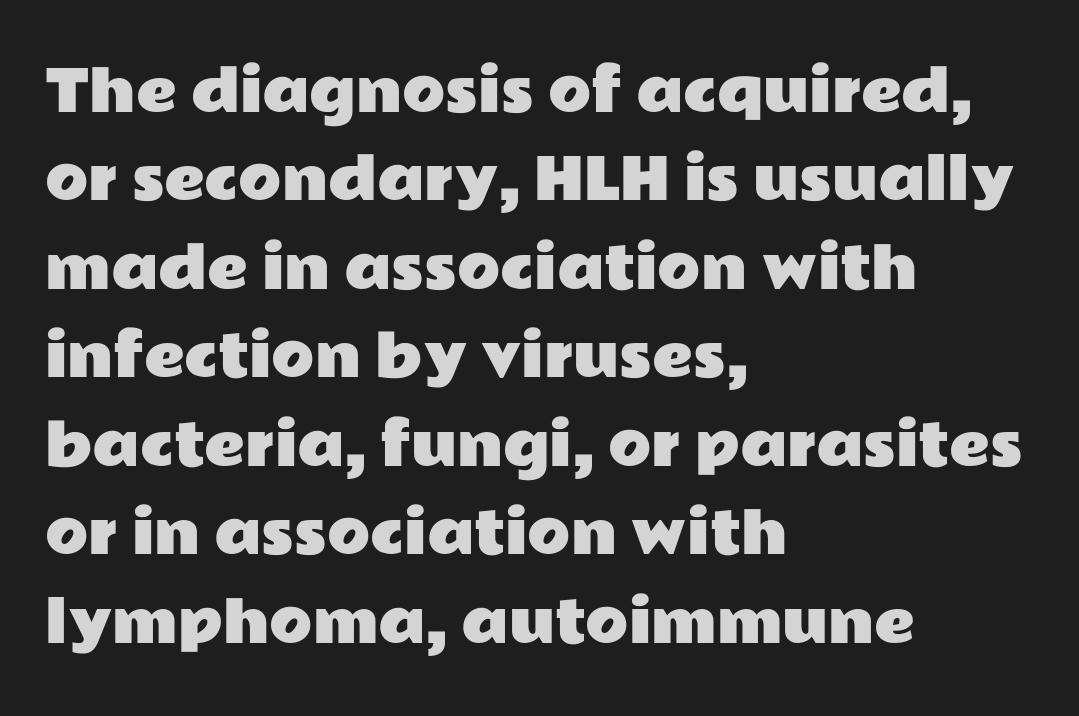
Q: Is the text italic (slanted)? A: No, it is upright.
Q: Is the typeface a serif or a sans-serif typeface? A: Sans-serif.
Q: Is the text underlined? A: No.
Q: How is the paragraph aligned? A: Left-aligned.
Q: Is the spacing between letters normal or unusually wide? A: Normal.
Q: Is the spacing between lines tight, normal or loose? A: Normal.
Q: Width (condensed, normal, or wide)? A: Wide.
Q: Stroke contrast? A: Low.
Q: x-height? A: Medium.
Q: Monospaced? A: No.
